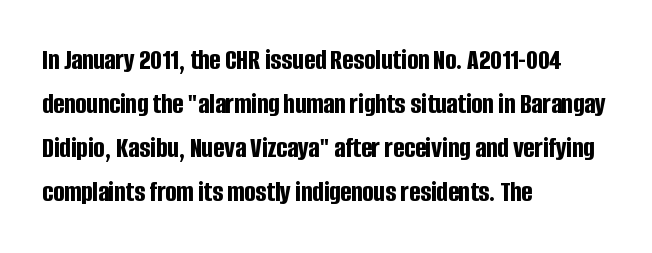
{"serif": "no", "italic": "no", "bold": "yes", "weight": "bold", "width": "condensed", "stroke_contrast": "low", "x_height": "large", "monospaced": "no", "underline": "no", "align": "left", "line_spacing": "normal", "line_spacing_ratio": 1.52, "letter_spacing": "normal", "letter_spacing_em": 0.0, "glyph_px": 29}
